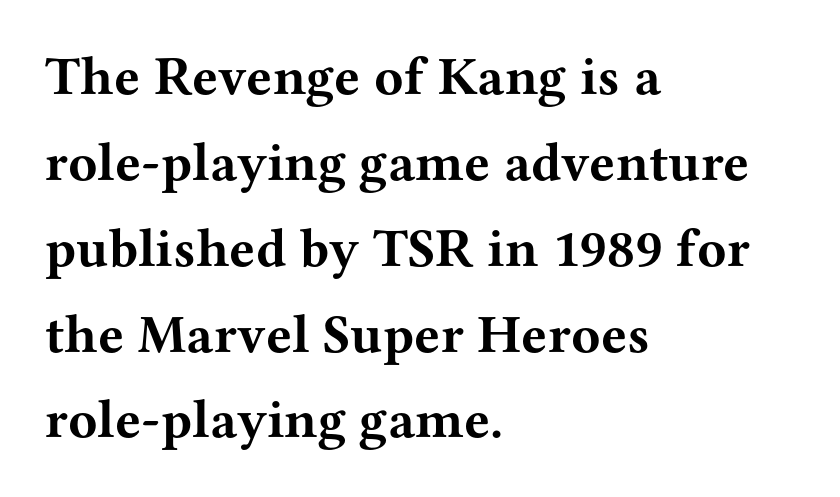
{"serif": "yes", "italic": "no", "bold": "yes", "weight": "bold", "width": "wide", "stroke_contrast": "medium", "x_height": "medium", "monospaced": "no", "underline": "no", "align": "left", "line_spacing": "normal", "line_spacing_ratio": 1.59, "letter_spacing": "normal", "letter_spacing_em": 0.0, "glyph_px": 54}
